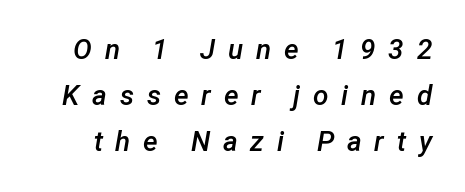
Q: Is the text bold? A: Semi-bold.
Q: Is the text italic (slanted)? A: Yes, it leans right by about 12 degrees.
Q: Is the text underlined? A: No.
Q: Is the spacing between letters normal or unusually wide? A: Unusually wide.
Q: Is the spacing between lines tight, normal or loose? A: Normal.
Q: Width (condensed, normal, or wide)? A: Normal.
Q: Stroke contrast? A: Low.
Q: x-height? A: Medium.
Q: Monospaced? A: No.
